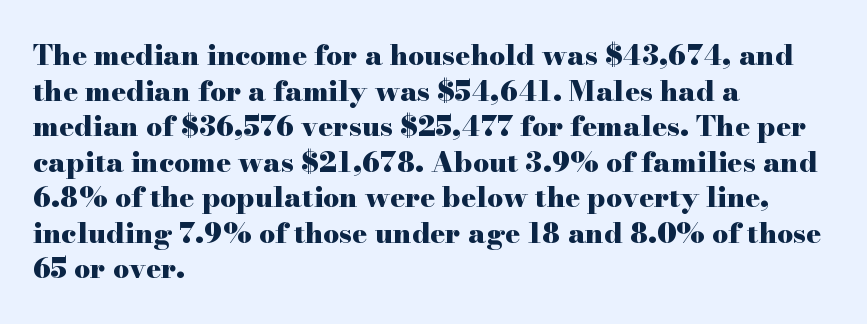
The space directly below the letters is spotless. A normal amount of white space separates one row of letters from the next. Notice how thick the strokes are: this is what a full bold looks like. Notice how the passage keeps a crisp vertical edge on the left only. This sample has the flowing, uneven cadence of proportional lettering.
